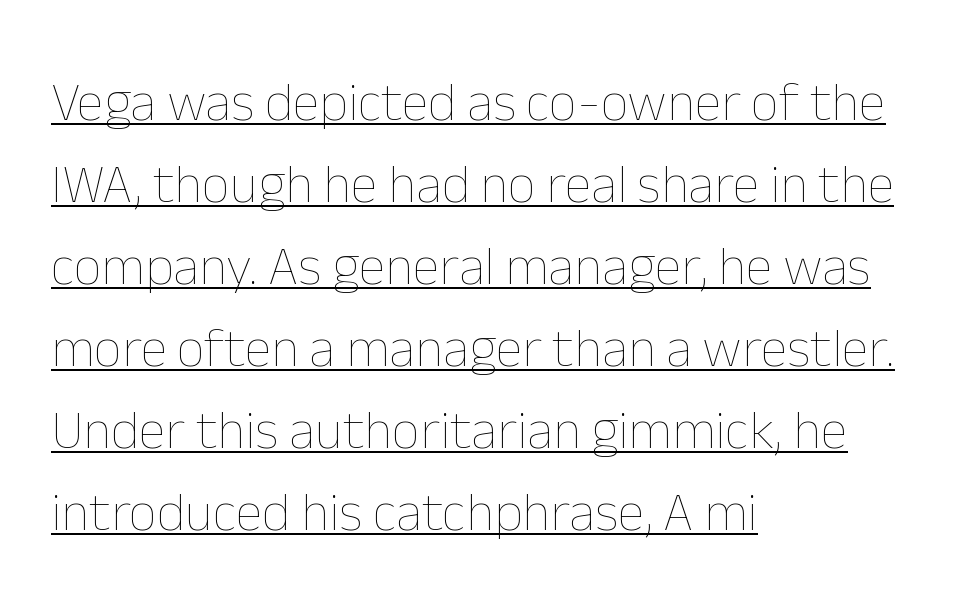
No heavy texture on the line: the type isn't bold. Does the leading feel generous? No, just average. The lettering holds an erect, upright posture throughout. The paragraph has a hard left edge and a soft right edge. The passage shown has conventional tracking throughout.
